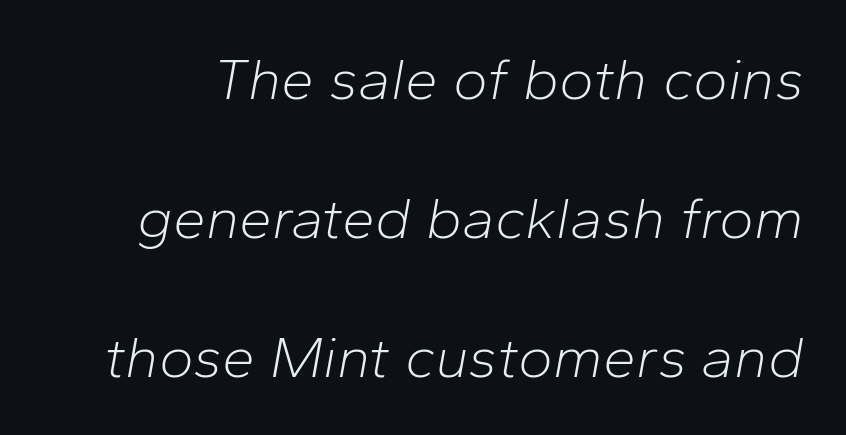
Q: Is the text bold? A: No.
Q: Is the text italic (slanted)? A: Yes, it leans right by about 10 degrees.
Q: Is the text underlined? A: No.
Q: Is the spacing between letters normal or unusually wide? A: Normal.
Q: Is the spacing between lines tight, normal or loose? A: Loose.
Q: Width (condensed, normal, or wide)? A: Normal.
Q: Stroke contrast? A: Low.
Q: x-height? A: Medium.
Q: Monospaced? A: No.
